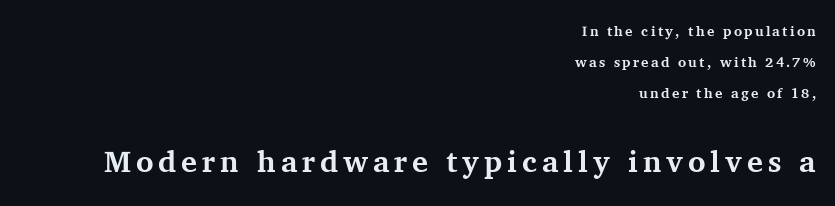
The letters stand straight up with perfectly vertical stems. Larger block? The one below; the one above is distinctly smaller. Looks like regular typesetting: each glyph gets only the width it needs. Plenty of ink on the page — the face is bold. A typesetter would label this face a serif. A clean baseline with only descenders dipping below it.
